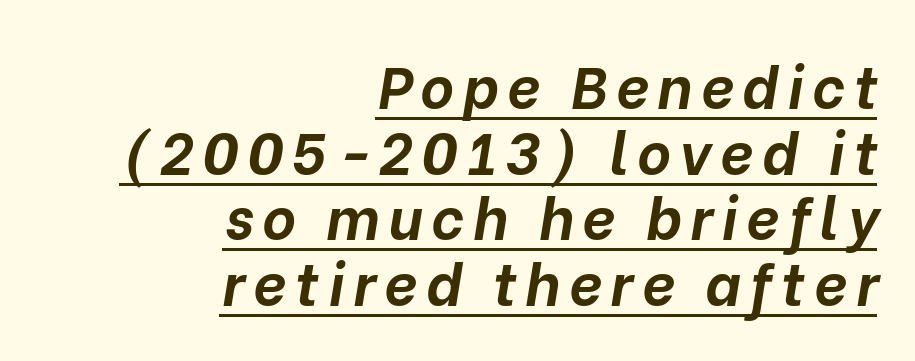
The rendering uses natural spacing where letterforms have individual widths. Honestly, the underline is the first thing you notice here. If you measured baseline to baseline, you'd find a short distance. Heavy-handed strokes throughout: this text is bold.
